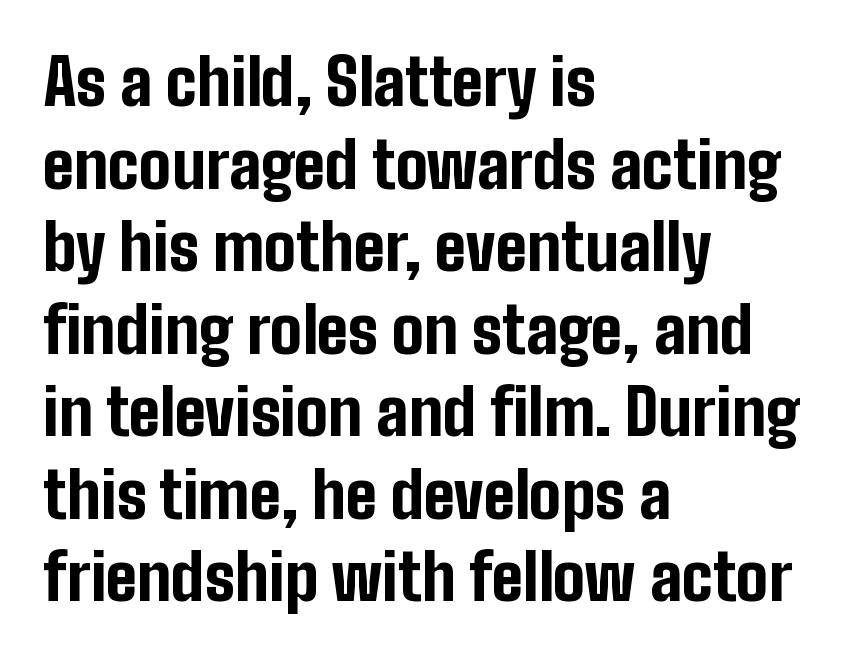
Q: Is the text bold? A: Yes.
Q: Is the text italic (slanted)? A: No, it is upright.
Q: Is the typeface a serif or a sans-serif typeface? A: Sans-serif.
Q: Is the text underlined? A: No.
Q: How is the paragraph aligned? A: Left-aligned.
Q: Is the spacing between letters normal or unusually wide? A: Normal.
Q: Is the spacing between lines tight, normal or loose? A: Normal.
Q: Width (condensed, normal, or wide)? A: Condensed.
Q: Stroke contrast? A: Low.
Q: x-height? A: Medium.
Q: Monospaced? A: No.
